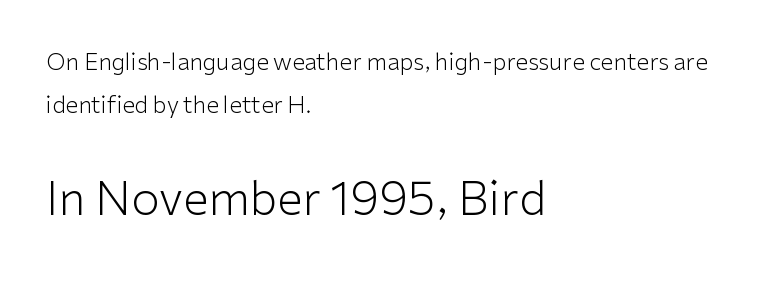
These lines were composed using upright roman letters. These lines are rendered in a variable-pitch font. What stands out about the letter spacing? Nothing — it is the standard amount. The designer gave the closing block more size than the opening block.
